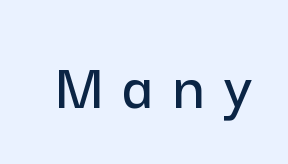
Serifs: no, the terminals of the letterforms are clean. Character widths vary here, with narrow letters taking less room than wide ones. Rendered with straight, roman letterforms. Caption: expanded tracking, letters set apart.
